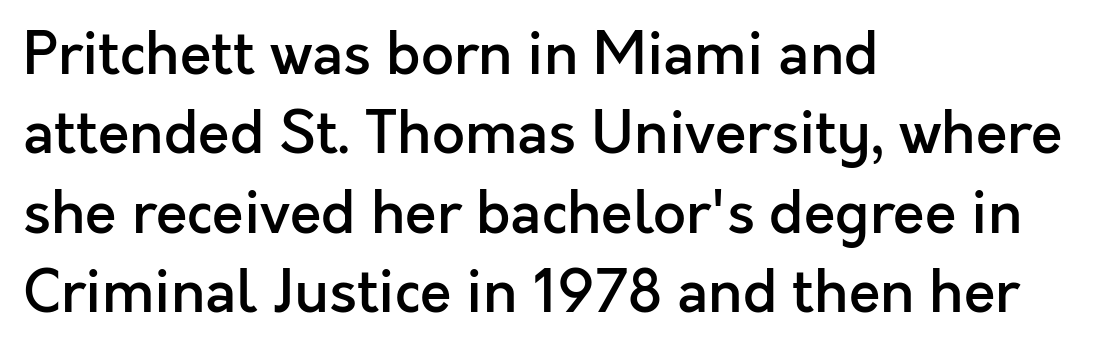
Q: Is the text bold? A: Semi-bold.
Q: Is the text italic (slanted)? A: No, it is upright.
Q: Is the typeface a serif or a sans-serif typeface? A: Sans-serif.
Q: Is the text underlined? A: No.
Q: How is the paragraph aligned? A: Left-aligned.
Q: Is the spacing between letters normal or unusually wide? A: Normal.
Q: Is the spacing between lines tight, normal or loose? A: Normal.
Q: Width (condensed, normal, or wide)? A: Normal.
Q: x-height? A: Medium.
Q: Monospaced? A: No.
